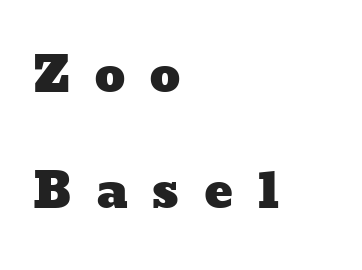
The image shows 48 px wide type; set left-aligned, loose line spacing (2.41x), unusually wide letter spacing (+0.49 em), not underlined; low stroke contrast and a medium x-height.
